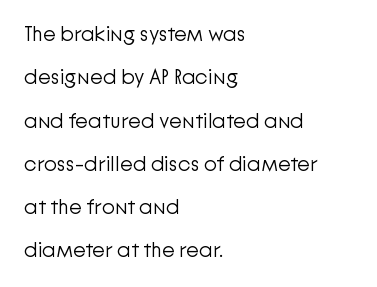
Q: Is the text bold? A: No.
Q: Is the text italic (slanted)? A: No, it is upright.
Q: Is the text underlined? A: No.
Q: How is the paragraph aligned? A: Left-aligned.
Q: Is the spacing between letters normal or unusually wide? A: Normal.
Q: Is the spacing between lines tight, normal or loose? A: Loose.
